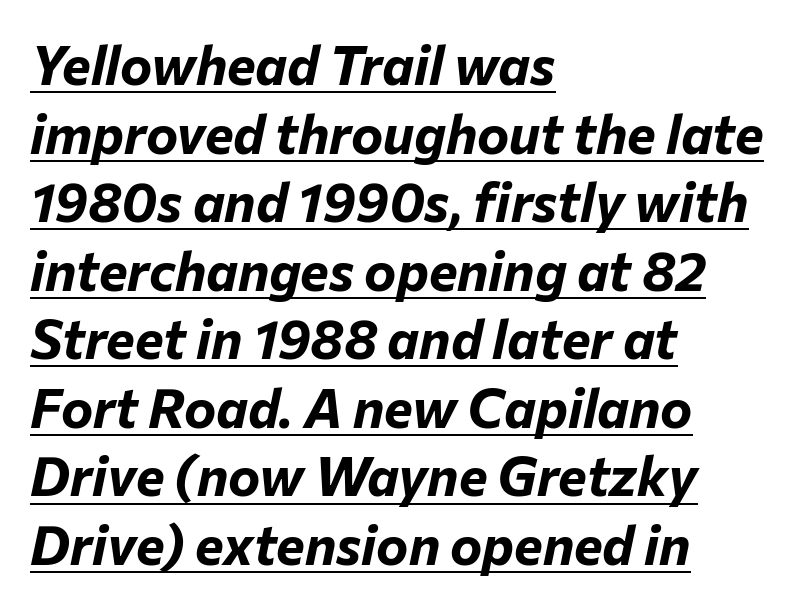
The image shows 54 px bold type, italic (leaning right); set left-aligned, normal line spacing (1.27x), normal letter spacing, underlined; low stroke contrast and a medium x-height.
